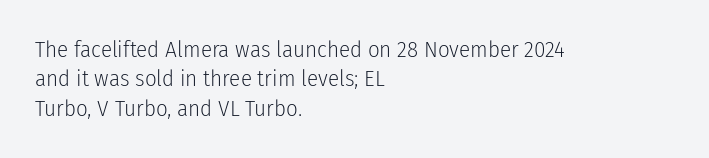
{"italic": "no", "bold": "no", "underline": "no", "align": "left", "line_spacing": "normal", "line_spacing_ratio": 1.28, "letter_spacing": "normal", "letter_spacing_em": 0.0, "glyph_px": 23}
